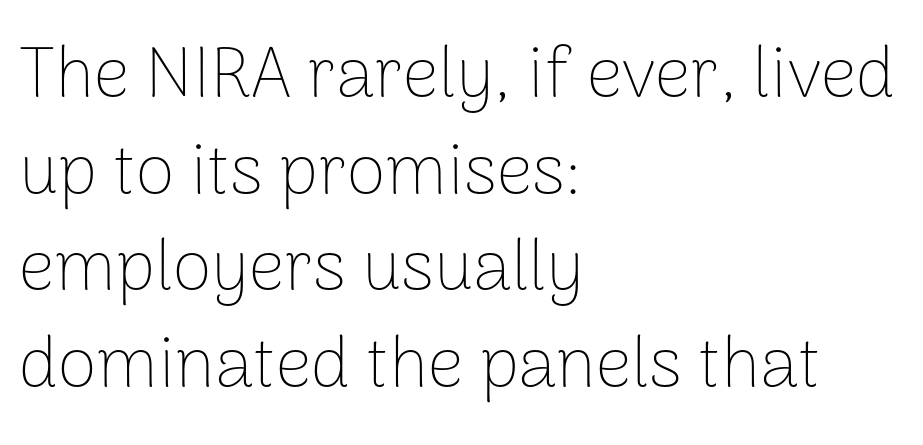
Q: Is the text bold? A: No.
Q: Is the text italic (slanted)? A: No, it is upright.
Q: Is the typeface a serif or a sans-serif typeface? A: Sans-serif.
Q: Is the text underlined? A: No.
Q: How is the paragraph aligned? A: Left-aligned.
Q: Is the spacing between letters normal or unusually wide? A: Normal.
Q: Is the spacing between lines tight, normal or loose? A: Normal.
Q: Width (condensed, normal, or wide)? A: Normal.
Q: Stroke contrast? A: Low.
Q: x-height? A: Medium.
Q: Monospaced? A: No.
